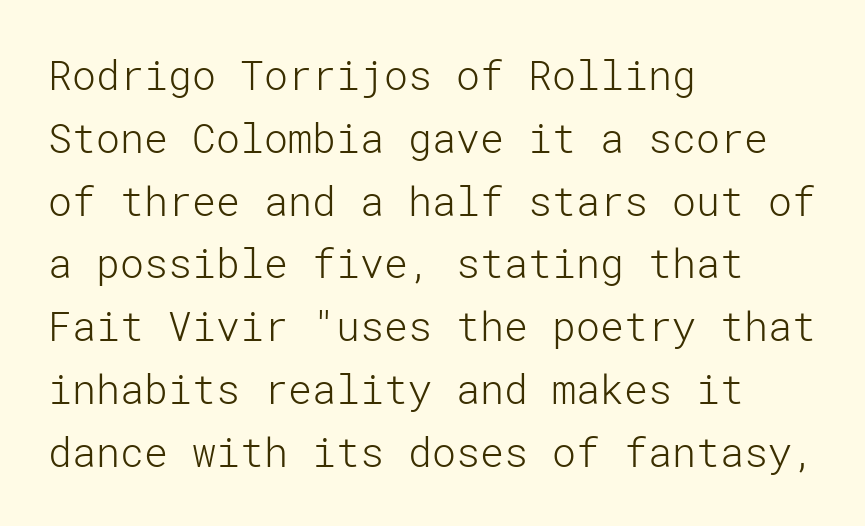
Q: Is the text bold? A: No.
Q: Is the text italic (slanted)? A: No, it is upright.
Q: Is the typeface a serif or a sans-serif typeface? A: Sans-serif.
Q: Is the text underlined? A: No.
Q: How is the paragraph aligned? A: Left-aligned.
Q: Is the spacing between letters normal or unusually wide? A: Normal.
Q: Is the spacing between lines tight, normal or loose? A: Normal.
Q: Width (condensed, normal, or wide)? A: Normal.
Q: Stroke contrast? A: Low.
Q: x-height? A: Medium.
